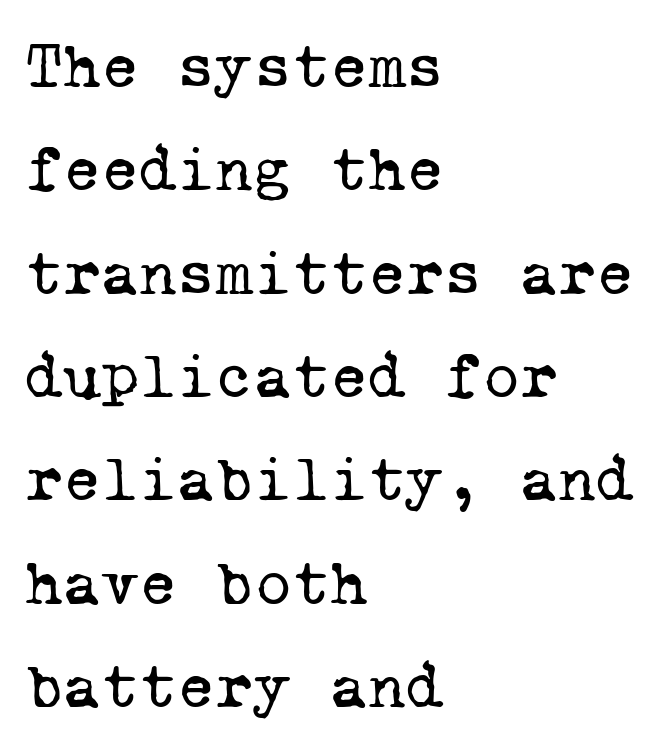
{"serif": "yes", "bold": "no", "weight": "regular", "width": "normal", "stroke_contrast": "low", "x_height": "medium", "monospaced": "yes", "underline": "no", "align": "left", "line_spacing": "normal", "line_spacing_ratio": 1.59, "letter_spacing": "normal", "letter_spacing_em": 0.0, "glyph_px": 65}
